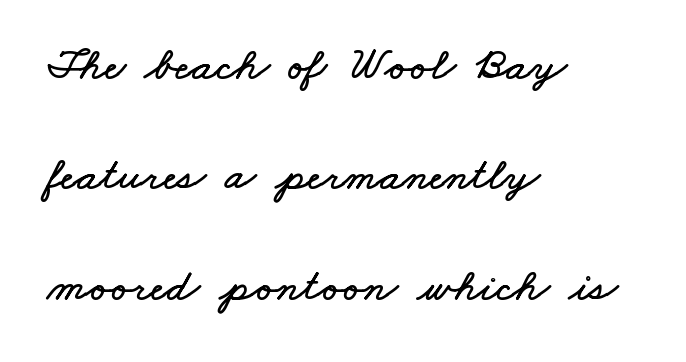
Q: Is the text underlined? A: No.
Q: How is the paragraph aligned? A: Left-aligned.
Q: Is the spacing between letters normal or unusually wide? A: Normal.
Q: Is the spacing between lines tight, normal or loose? A: Loose.
Q: Width (condensed, normal, or wide)? A: Wide.
Q: Stroke contrast? A: Low.
Q: x-height? A: Small.
Q: Monospaced? A: No.
